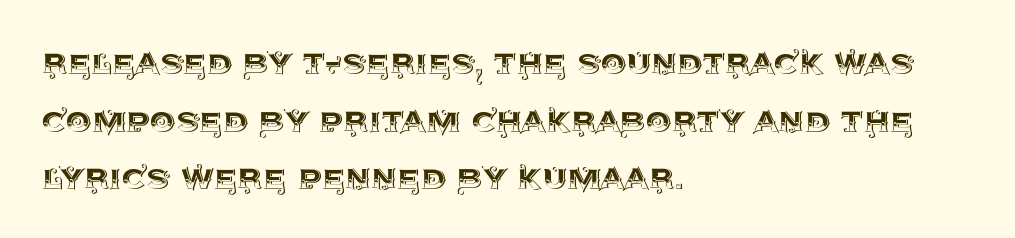
Q: Is the text italic (slanted)? A: No, it is upright.
Q: Is the text underlined? A: No.
Q: How is the paragraph aligned? A: Left-aligned.
Q: Is the spacing between letters normal or unusually wide? A: Normal.
Q: Is the spacing between lines tight, normal or loose? A: Normal.
Q: Width (condensed, normal, or wide)? A: Normal.
Q: x-height? A: Large.
Q: Monospaced? A: No.
